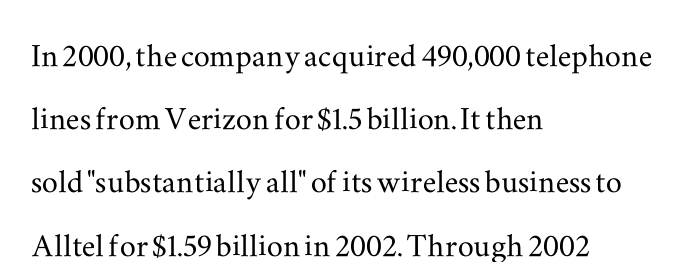
{"serif": "yes", "italic": "no", "width": "wide", "stroke_contrast": "medium", "x_height": "small", "monospaced": "no", "underline": "no", "align": "left", "line_spacing": "normal", "line_spacing_ratio": 1.58, "letter_spacing": "normal", "letter_spacing_em": 0.0, "glyph_px": 40}
